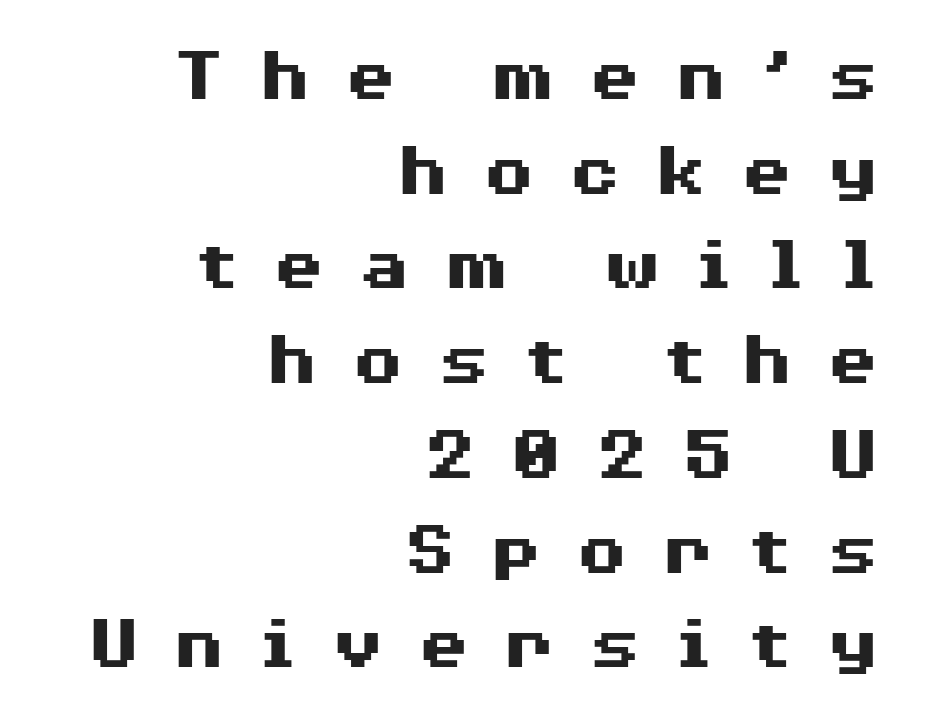
Does extra space separate the letters? Yes, quite a lot of it. Is the type bold? Yes — the strokes are clearly thick and heavy. Leftover space on each line is placed entirely before the opening word. Decoration check: the copy has no underline.
